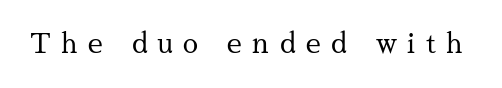
The image shows 27 px text type, upright; set unusually wide letter spacing (+0.39 em), not underlined.
